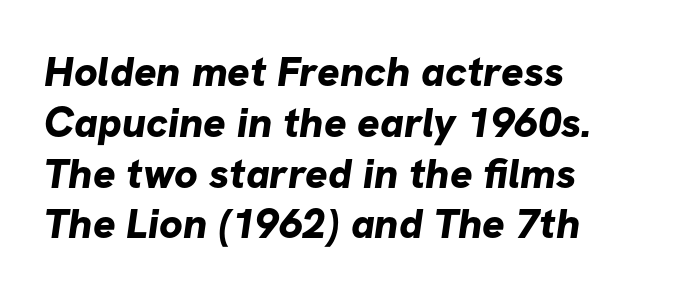
Q: Is the text bold? A: Yes.
Q: Is the typeface a serif or a sans-serif typeface? A: Sans-serif.
Q: Is the text underlined? A: No.
Q: How is the paragraph aligned? A: Left-aligned.
Q: Is the spacing between letters normal or unusually wide? A: Normal.
Q: Width (condensed, normal, or wide)? A: Normal.
Q: Stroke contrast? A: Low.
Q: x-height? A: Medium.
Q: Monospaced? A: No.
